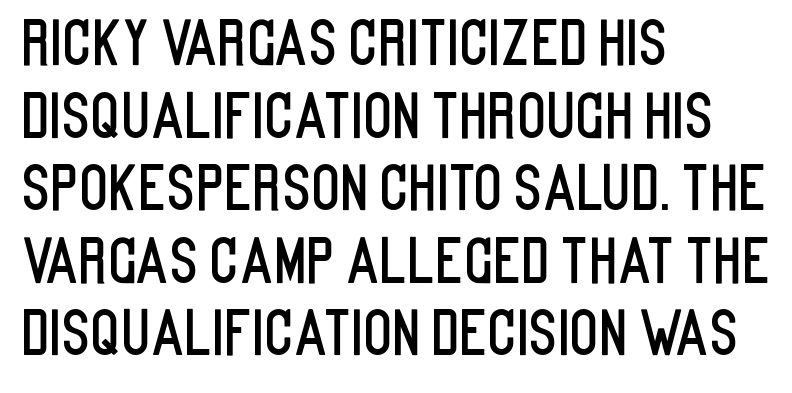
The image shows 60 px condensed sans-serif type, upright; set left-aligned, line spacing 1.21x, normal letter spacing, not underlined; low stroke contrast and a large x-height.
